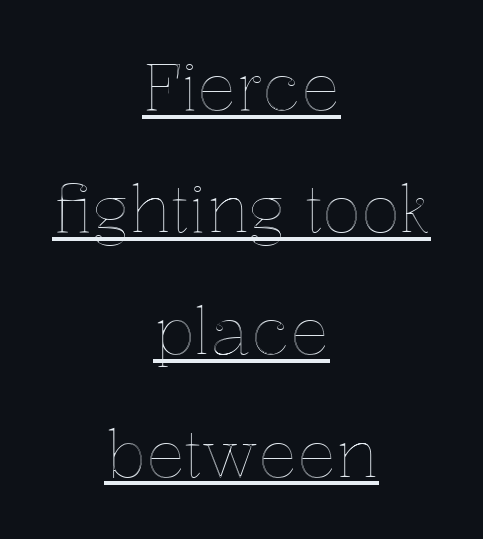
The image shows 65 px text type, upright; set centered, line spacing 1.88x, normal letter spacing, underlined; a medium x-height.
